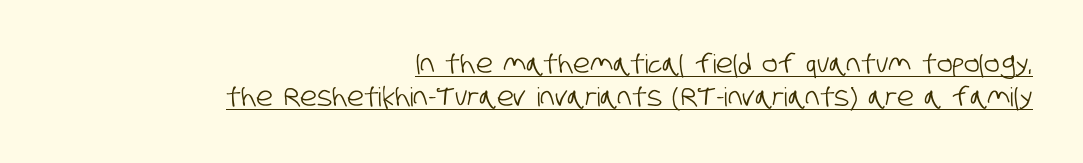
{"underline": "yes", "align": "right", "line_spacing": "normal", "line_spacing_ratio": 1.28, "letter_spacing": "normal", "letter_spacing_em": 0.0, "glyph_px": 26}
